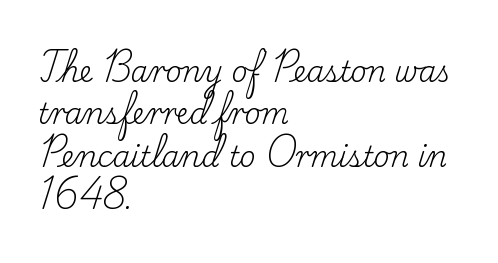
{"serif": "yes", "bold": "no", "weight": "regular", "width": "normal", "stroke_contrast": "low", "x_height": "small", "monospaced": "no", "underline": "no", "align": "left", "line_spacing": "normal", "line_spacing_ratio": 1.51, "letter_spacing": "normal", "letter_spacing_em": 0.0, "glyph_px": 28}
